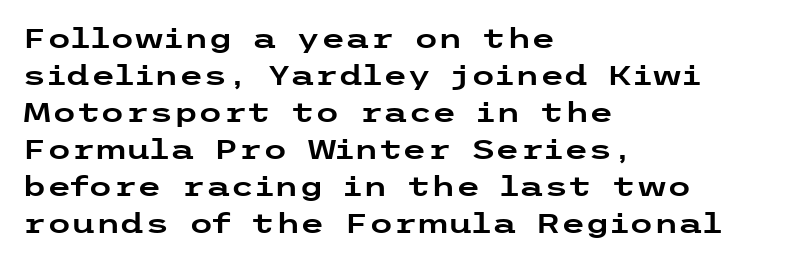
Caption: multi-line text, flush left, ragged right. The string is rendered with underlining switched off. Reading down the column, the eye jumps a familiar distance to each next line. This sample uses a sans-serif face. The letters stand straight up with perfectly vertical stems. Each word holds together tightly as a unit, with standard inter-letter gaps.
